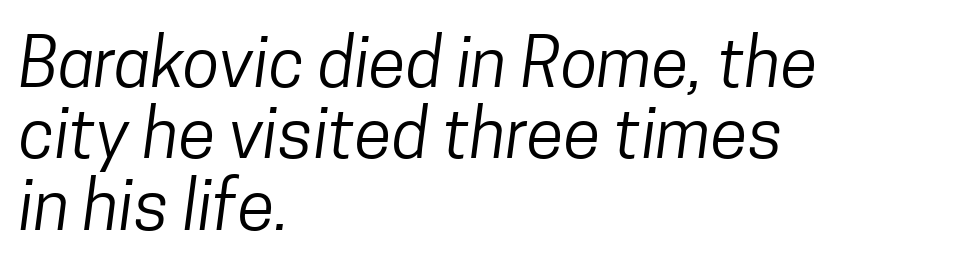
{"serif": "no", "bold": "no", "weight": "regular", "width": "condensed", "stroke_contrast": "low", "x_height": "medium", "monospaced": "no", "underline": "no", "align": "left", "line_spacing": "tight", "line_spacing_ratio": 1.05, "letter_spacing": "normal", "letter_spacing_em": 0.0, "glyph_px": 68}
